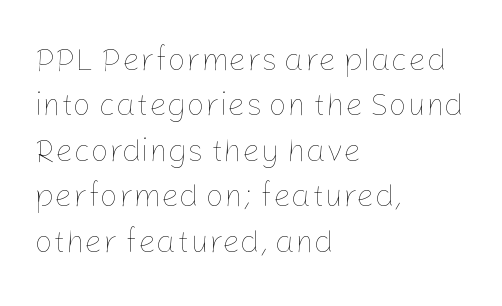
Q: Is the text bold? A: No.
Q: Is the text italic (slanted)? A: No, it is upright.
Q: Is the text underlined? A: No.
Q: How is the paragraph aligned? A: Left-aligned.
Q: Is the spacing between letters normal or unusually wide? A: Normal.
Q: Is the spacing between lines tight, normal or loose? A: Normal.
Q: Width (condensed, normal, or wide)? A: Normal.
Q: Stroke contrast? A: Low.
Q: x-height? A: Medium.
Q: Monospaced? A: No.
